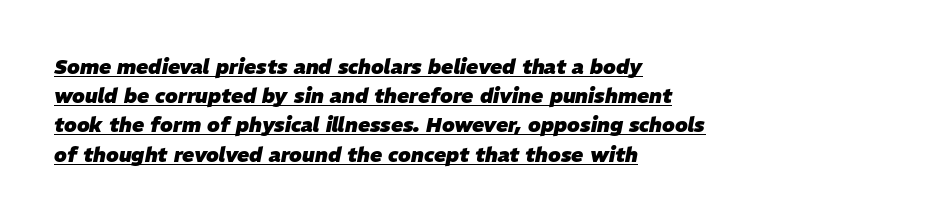
Q: Is the text bold? A: Yes.
Q: Is the text italic (slanted)? A: Yes, it leans right by about 11 degrees.
Q: Is the text underlined? A: Yes.
Q: How is the paragraph aligned? A: Left-aligned.
Q: Is the spacing between letters normal or unusually wide? A: Normal.
Q: Is the spacing between lines tight, normal or loose? A: Normal.
